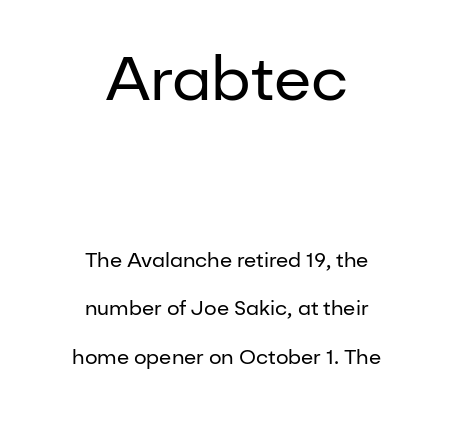
The image shows 61 px regular-weight sans-serif type, upright; set centered, loose line spacing (2.44x), normal letter spacing, not underlined; the first (top) block is 3.05x larger; low stroke contrast and a medium x-height.
